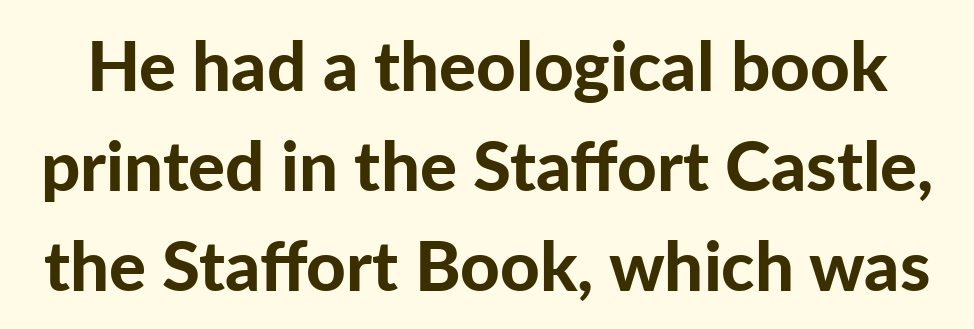
Q: Is the text bold? A: Yes.
Q: Is the text italic (slanted)? A: No, it is upright.
Q: Is the typeface a serif or a sans-serif typeface? A: Sans-serif.
Q: Is the text underlined? A: No.
Q: Is the spacing between letters normal or unusually wide? A: Normal.
Q: Is the spacing between lines tight, normal or loose? A: Normal.
Q: Width (condensed, normal, or wide)? A: Normal.
Q: Stroke contrast? A: Low.
Q: x-height? A: Medium.
Q: Monospaced? A: No.
